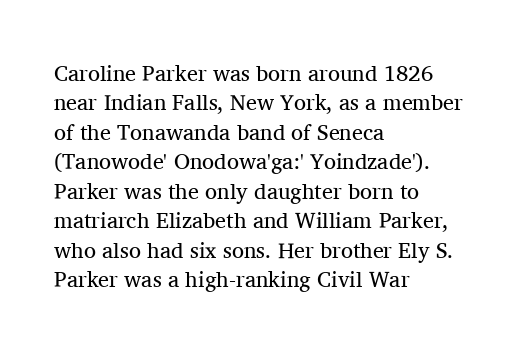
{"italic": "no", "bold": "no", "underline": "no", "align": "left", "line_spacing": "normal", "line_spacing_ratio": 1.34, "letter_spacing": "normal", "letter_spacing_em": 0.0, "glyph_px": 22}
